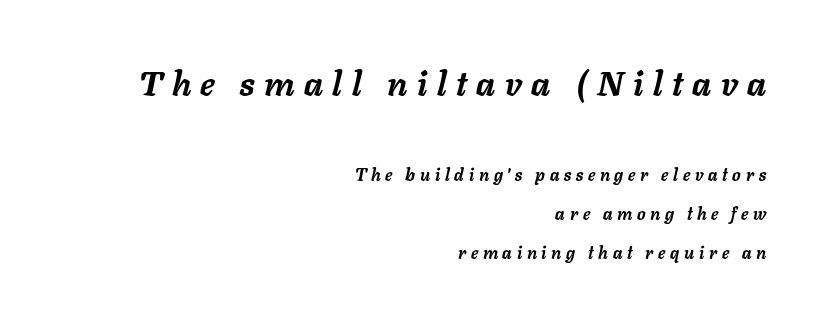
{"italic": "yes", "lean": "right", "slant_degrees": 11, "bold": "yes", "weight": "semibold", "width": "normal", "stroke_contrast": "low", "x_height": "medium", "monospaced": "no", "underline": "no", "align": "right", "line_spacing": "loose", "line_spacing_ratio": 2.31, "letter_spacing": "wide", "letter_spacing_em": 0.28, "larger_block": "first", "size_ratio": 2.0, "glyph_px": 34}
